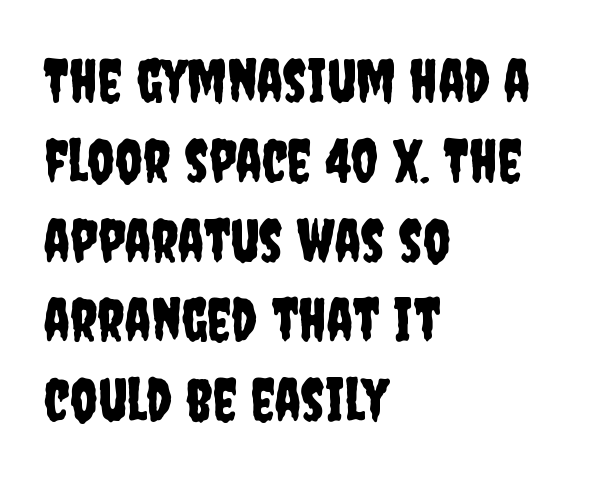
{"serif": "no", "italic": "no", "width": "condensed", "stroke_contrast": "low", "x_height": "large", "monospaced": "no", "underline": "no", "align": "left", "line_spacing": "normal", "line_spacing_ratio": 1.33, "letter_spacing": "normal", "letter_spacing_em": 0.0, "glyph_px": 60}
